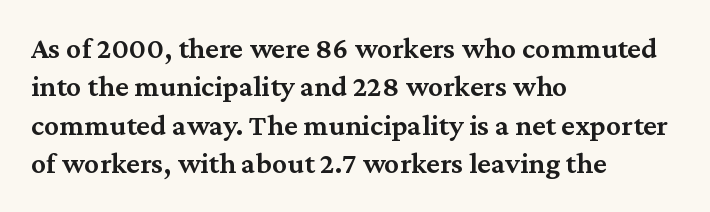
The space beneath each line is pristine and unruled. A student would call this left alignment; a typographer would say flush left, rag right. A typesetter would call this proportional, since set widths differ per character. Horizontal bands of white between lines are of average thickness. The letters are semibold — heavier than regular but short of a full bold. When letters stand straight like this, we call the style roman or upright.
